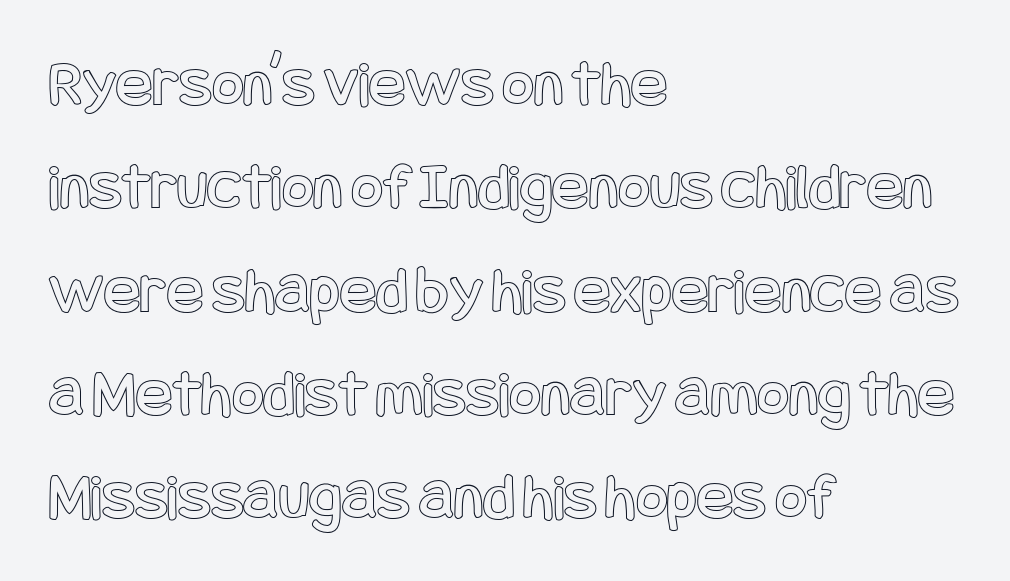
{"italic": "no", "width": "condensed", "x_height": "large", "underline": "no", "align": "left", "line_spacing": "normal", "line_spacing_ratio": 1.52, "letter_spacing": "normal", "letter_spacing_em": 0.0, "glyph_px": 68}
